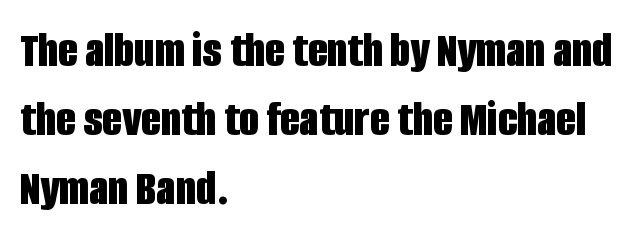
Q: Is the text bold? A: Yes.
Q: Is the text italic (slanted)? A: No, it is upright.
Q: Is the typeface a serif or a sans-serif typeface? A: Sans-serif.
Q: Is the text underlined? A: No.
Q: How is the paragraph aligned? A: Left-aligned.
Q: Is the spacing between letters normal or unusually wide? A: Normal.
Q: Is the spacing between lines tight, normal or loose? A: Normal.
Q: Width (condensed, normal, or wide)? A: Condensed.
Q: Stroke contrast? A: Low.
Q: x-height? A: Large.
Q: Monospaced? A: No.
